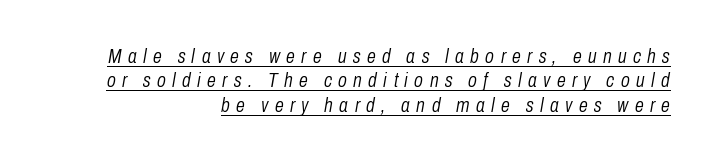
Compared with undecorated copy, this sample adds a rule below the words. Weight class: somewhere from thin through regular. The ragged edge is on the left, which tells us the setting is flush right. Slanted lettering throughout. The letterforms stand isolated, each surrounded by extra space.
